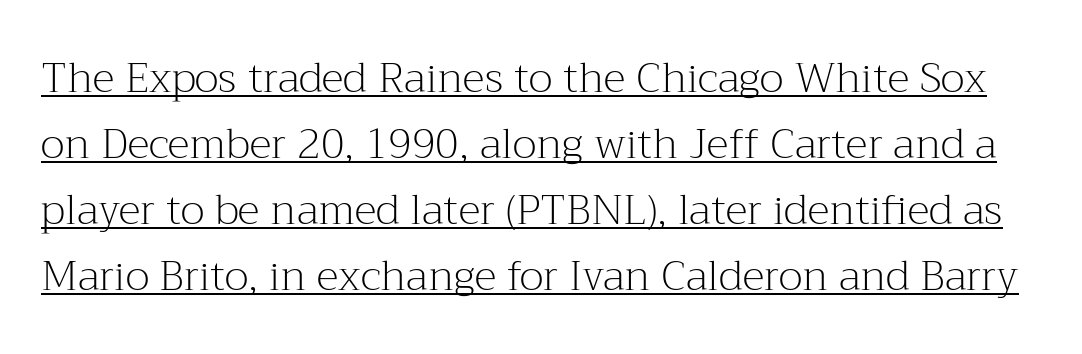
Q: Is the text bold? A: No.
Q: Is the text italic (slanted)? A: No, it is upright.
Q: Is the typeface a serif or a sans-serif typeface? A: Serif.
Q: Is the text underlined? A: Yes.
Q: Is the spacing between letters normal or unusually wide? A: Normal.
Q: Is the spacing between lines tight, normal or loose? A: Normal.
Q: Width (condensed, normal, or wide)? A: Normal.
Q: Stroke contrast? A: Medium.
Q: x-height? A: Medium.
Q: Monospaced? A: No.
